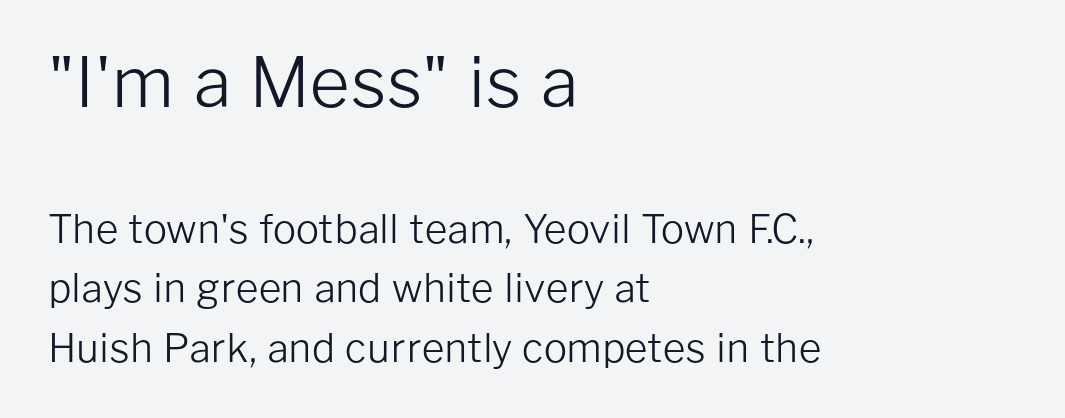
These lines are rendered in a variable-pitch font. Heft: none added — not bold. Horizontally, the lines are justified to the leading edge only. The designer went with a sans here, leaving each stem footless. Of the two passages, the one on top uses the larger point size.
